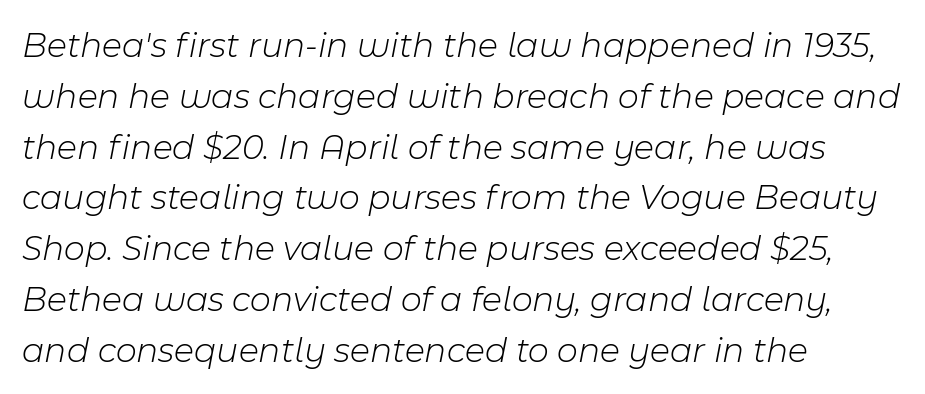
Q: Is the text bold? A: No.
Q: Is the text italic (slanted)? A: Yes, it leans right by about 11 degrees.
Q: Is the text underlined? A: No.
Q: How is the paragraph aligned? A: Left-aligned.
Q: Is the spacing between letters normal or unusually wide? A: Normal.
Q: Is the spacing between lines tight, normal or loose? A: Normal.
Q: Width (condensed, normal, or wide)? A: Normal.
Q: Stroke contrast? A: Low.
Q: x-height? A: Medium.
Q: Monospaced? A: No.
